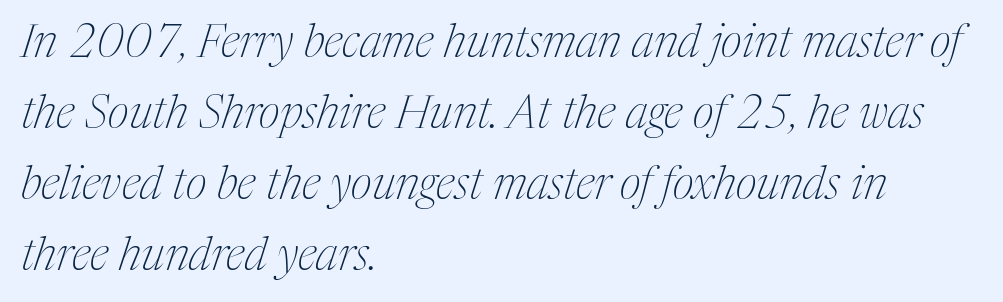
The image shows 46 px thin, condensed serif type, italic (leaning right); set left-aligned, normal line spacing (1.54x), normal letter spacing, not underlined; medium stroke contrast and a medium x-height.
